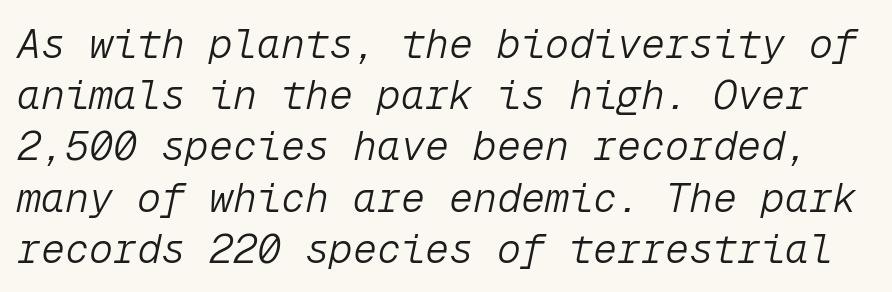
Every character sits at an angle, as italics do. One glance says typical: line gaps are just what's usual. Plain, unruled lines of type. On a weight scale, this lands at 450 or below. The line texture is even and compact thanks to regular tracking. The letters march in equal steps, a hallmark of fixed-pitch type.
